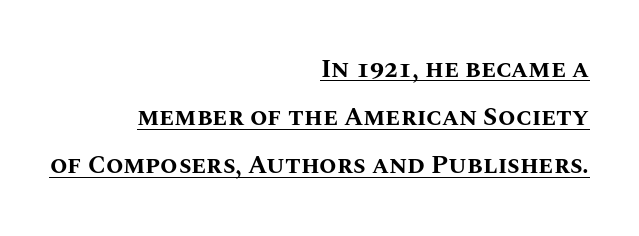
The designer dialed line spacing up above the default. What stands out about the letter spacing? Nothing — it is the standard amount. The text block is weighted toward the right margin, trailing off unevenly leftward. Stroke thickness is high; the sample reads as a true bold. Posture: vertical. A continuous stroke trails under the words, as in a hyperlink.
